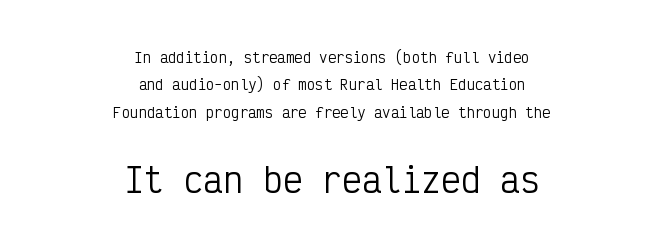
The image shows 33 px regular-weight, condensed sans-serif type, upright, monospaced; set centered, loose line spacing (1.96x), normal letter spacing, not underlined; the second (bottom) block is 2.36x larger; low stroke contrast and a medium x-height.
